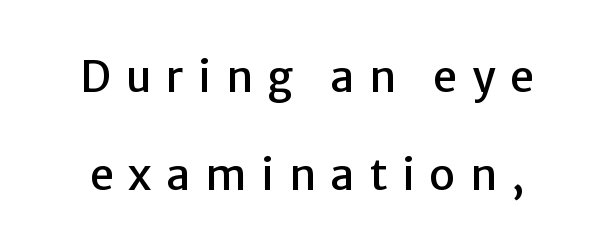
The image shows 43 px sans-serif type, upright; set loose line spacing (2.27x), unusually wide letter spacing (+0.34 em), not underlined; low stroke contrast and a medium x-height.
